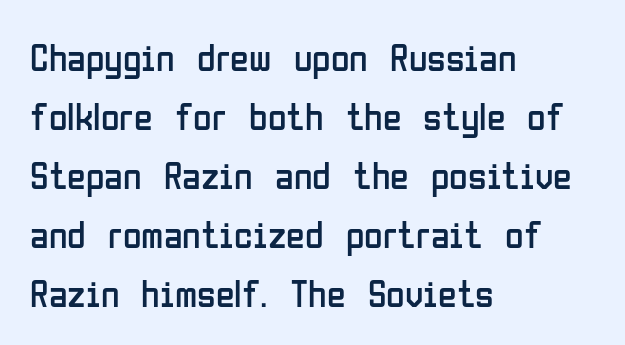
Q: Is the text bold? A: No.
Q: Is the text italic (slanted)? A: No, it is upright.
Q: Is the typeface a serif or a sans-serif typeface? A: Sans-serif.
Q: Is the text underlined? A: No.
Q: How is the paragraph aligned? A: Left-aligned.
Q: Is the spacing between letters normal or unusually wide? A: Normal.
Q: Is the spacing between lines tight, normal or loose? A: Normal.
Q: Width (condensed, normal, or wide)? A: Condensed.
Q: Stroke contrast? A: Low.
Q: x-height? A: Medium.
Q: Monospaced? A: No.
